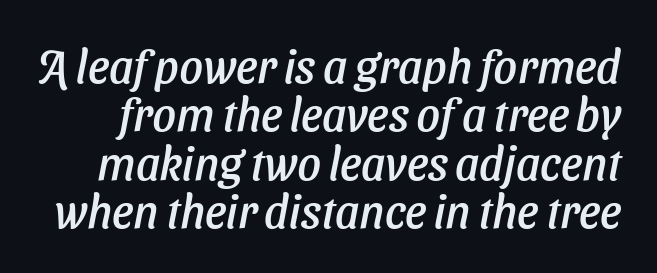
The image shows 46 px text type; set tight line spacing (1.05x), normal letter spacing, not underlined; low stroke contrast and a medium x-height.
